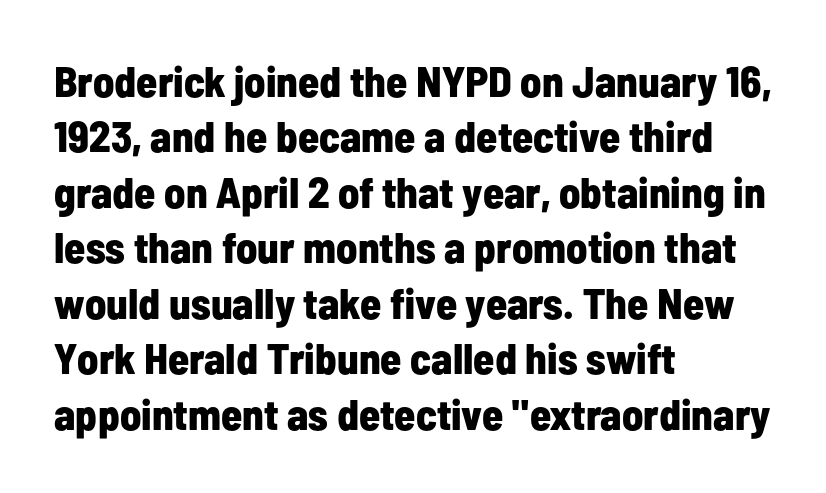
Spacing verdict: proportional, widths tailored to each character. Letterform terminals end flat and unadorned throughout the passage. A classic flush-left, rag-right setting is used for this passage. Each word holds together tightly as a unit, with standard inter-letter gaps.
